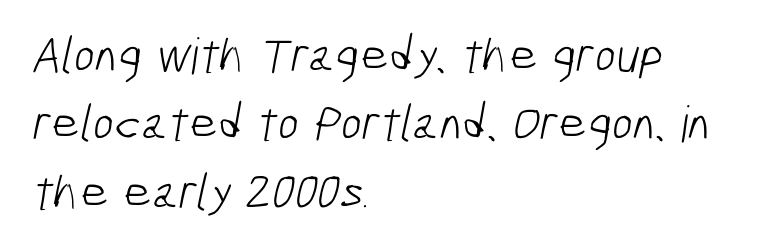
Q: Is the text bold? A: No.
Q: Is the typeface a serif or a sans-serif typeface? A: Sans-serif.
Q: Is the text underlined? A: No.
Q: How is the paragraph aligned? A: Left-aligned.
Q: Is the spacing between letters normal or unusually wide? A: Normal.
Q: Is the spacing between lines tight, normal or loose? A: Normal.
Q: Width (condensed, normal, or wide)? A: Condensed.
Q: Stroke contrast? A: Low.
Q: x-height? A: Medium.
Q: Monospaced? A: No.
